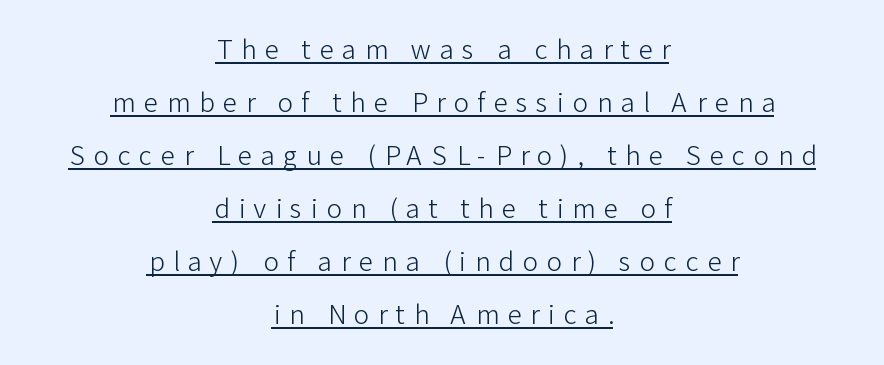
The image shows 26 px text type, upright; set centered, loose line spacing (2.04x), unusually wide letter spacing (+0.33 em), underlined.
